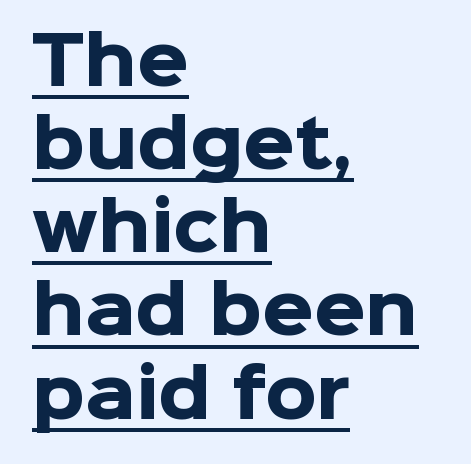
Q: Is the text bold? A: Yes.
Q: Is the text italic (slanted)? A: No, it is upright.
Q: Is the typeface a serif or a sans-serif typeface? A: Sans-serif.
Q: Is the text underlined? A: Yes.
Q: How is the paragraph aligned? A: Left-aligned.
Q: Is the spacing between letters normal or unusually wide? A: Normal.
Q: Is the spacing between lines tight, normal or loose? A: Normal.
Q: Width (condensed, normal, or wide)? A: Normal.
Q: Stroke contrast? A: Low.
Q: x-height? A: Medium.
Q: Monospaced? A: No.
